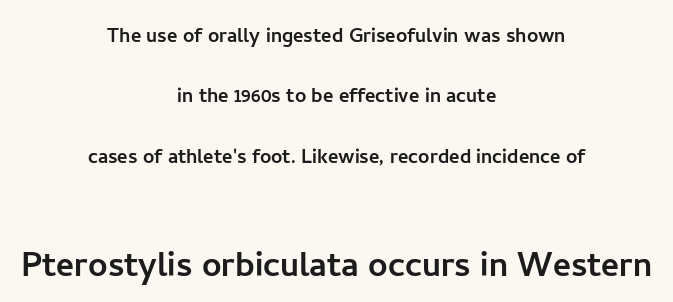
Q: Is the text italic (slanted)? A: No, it is upright.
Q: Is the typeface a serif or a sans-serif typeface? A: Sans-serif.
Q: Is the text underlined? A: No.
Q: How is the paragraph aligned? A: Centered.
Q: Is the spacing between letters normal or unusually wide? A: Normal.
Q: Is the spacing between lines tight, normal or loose? A: Loose.
Q: Which block of text is set in a larger size, the first (top) or the second (bottom)? A: The second (bottom) one.
Q: Width (condensed, normal, or wide)? A: Normal.
Q: Stroke contrast? A: Low.
Q: x-height? A: Medium.
Q: Monospaced? A: No.
